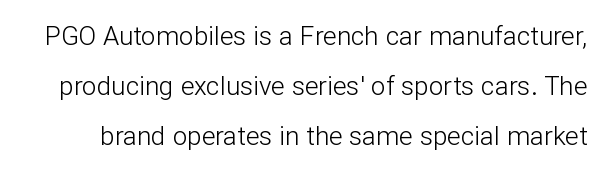
The vertical gap from one line to the next is large. Standard letterfit; no display-style spreading of the glyphs. The strokes are not fattened; the text isn't bold. The typography opts for an upright posture over an oblique one. The area under the type is left untouched.
